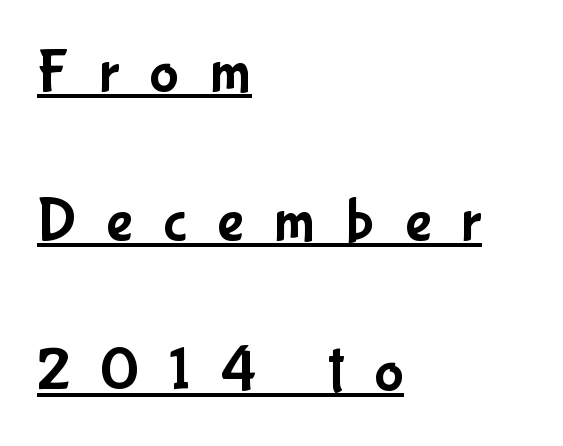
The image shows 62 px condensed sans-serif type, upright; set left-aligned, loose line spacing (2.41x), unusually wide letter spacing (+0.49 em), underlined; low stroke contrast and a medium x-height.
